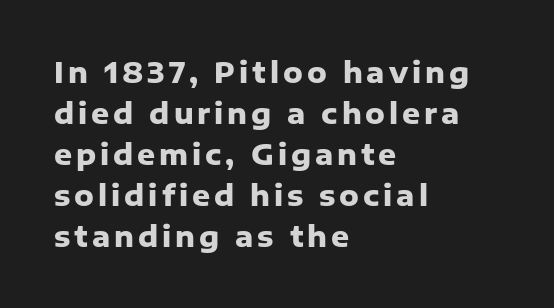
{"serif": "no", "italic": "no", "bold": "yes", "weight": "heavy", "width": "normal", "stroke_contrast": "low", "x_height": "medium", "monospaced": "no", "underline": "no", "align": "left", "line_spacing": "normal", "line_spacing_ratio": 1.46, "glyph_px": 28}
